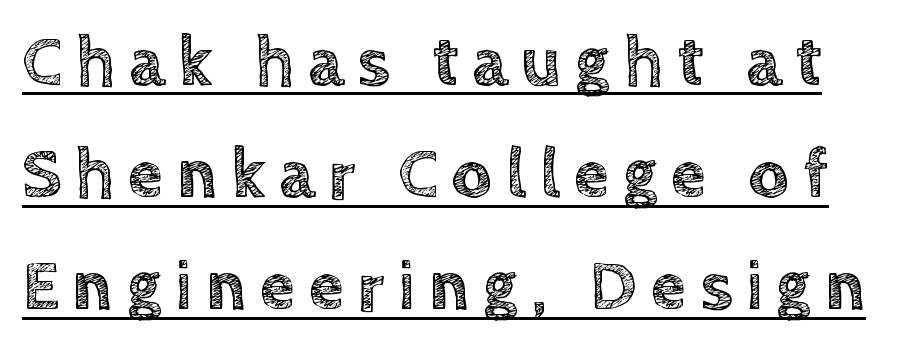
The vertical gap from one line to the next is medium. The rendered words wear a rule along their underside. It's the straight-up-and-down kind of type. Do the characters align in a grid? No, the font is proportional.
